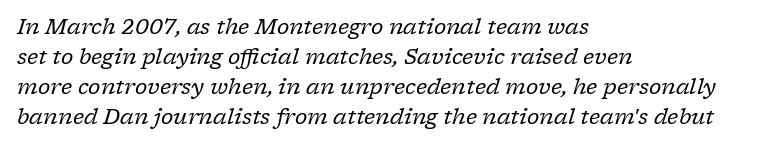
The image shows 21 px text type, italic (leaning right); set left-aligned, normal line spacing (1.43x), normal letter spacing, not underlined.
